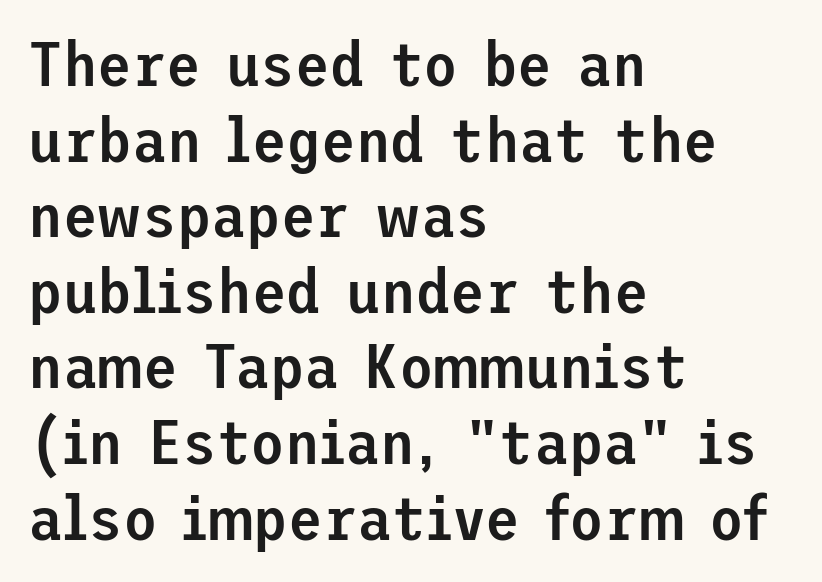
Q: Is the text bold? A: Semi-bold.
Q: Is the text italic (slanted)? A: No, it is upright.
Q: Is the typeface a serif or a sans-serif typeface? A: Sans-serif.
Q: Is the text underlined? A: No.
Q: How is the paragraph aligned? A: Left-aligned.
Q: Is the spacing between letters normal or unusually wide? A: Normal.
Q: Width (condensed, normal, or wide)? A: Normal.
Q: Stroke contrast? A: Low.
Q: x-height? A: Medium.
